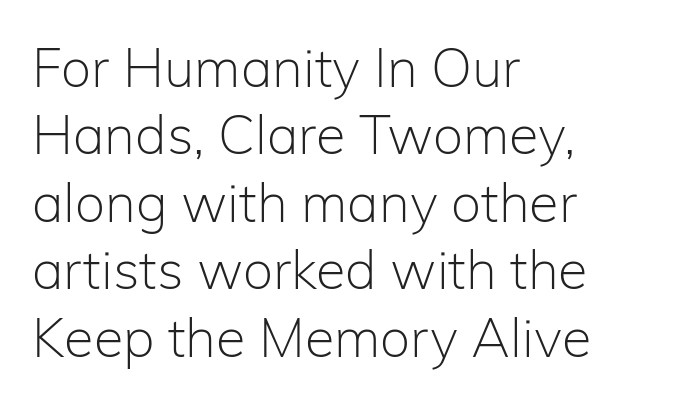
{"serif": "no", "italic": "no", "bold": "no", "weight": "light", "width": "normal", "stroke_contrast": "low", "x_height": "medium", "monospaced": "no", "underline": "no", "align": "left", "line_spacing": "normal", "line_spacing_ratio": 1.25, "letter_spacing": "normal", "letter_spacing_em": 0.0, "glyph_px": 54}
